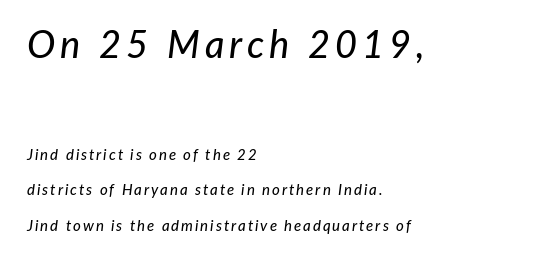
Q: Is the text italic (slanted)? A: Yes, it leans right by about 7 degrees.
Q: Is the text underlined? A: No.
Q: How is the paragraph aligned? A: Left-aligned.
Q: Is the spacing between lines tight, normal or loose? A: Loose.
Q: Which block of text is set in a larger size, the first (top) or the second (bottom)? A: The first (top) one.
Q: Width (condensed, normal, or wide)? A: Normal.
Q: Stroke contrast? A: Low.
Q: x-height? A: Medium.
Q: Monospaced? A: No.
